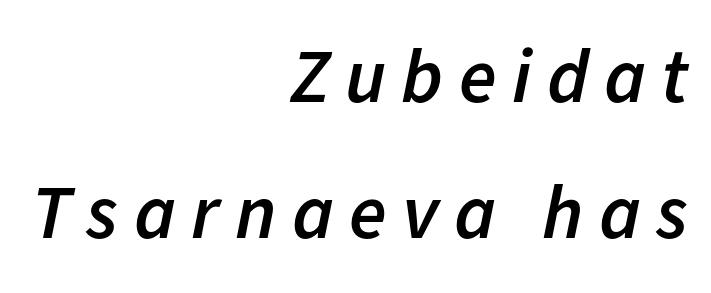
{"italic": "yes", "lean": "right", "slant_degrees": 11, "bold": "semi", "weight": "semibold", "width": "normal", "stroke_contrast": "low", "x_height": "medium", "monospaced": "no", "underline": "no", "align": "right", "line_spacing_ratio": 1.77, "letter_spacing": "wide", "letter_spacing_em": 0.2, "glyph_px": 77}
